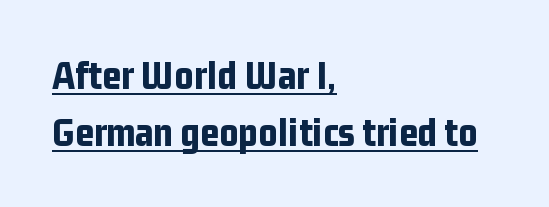
The image shows 41 px bold, condensed sans-serif type, upright; set left-aligned, normal line spacing (1.39x), normal letter spacing, underlined; low stroke contrast and a medium x-height.
